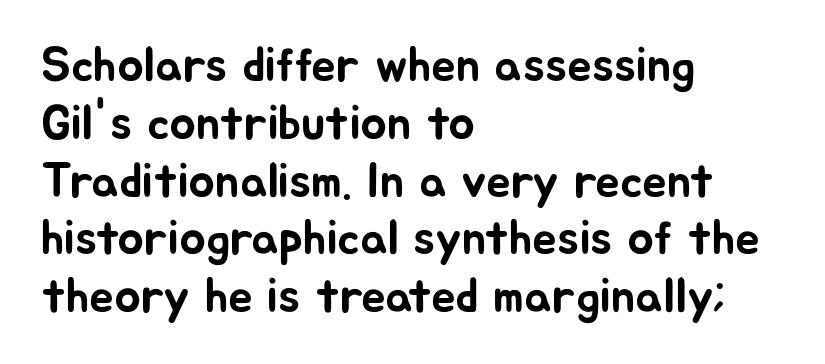
Q: Is the text italic (slanted)? A: No, it is upright.
Q: Is the typeface a serif or a sans-serif typeface? A: Sans-serif.
Q: Is the text underlined? A: No.
Q: How is the paragraph aligned? A: Left-aligned.
Q: Is the spacing between letters normal or unusually wide? A: Normal.
Q: Width (condensed, normal, or wide)? A: Normal.
Q: Stroke contrast? A: Low.
Q: x-height? A: Medium.
Q: Monospaced? A: No.
